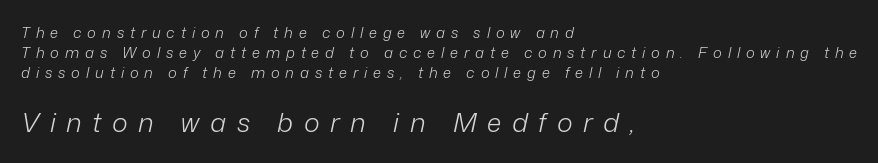
{"italic": "yes", "lean": "right", "slant_degrees": 12, "bold": "no", "underline": "no", "align": "left", "line_spacing": "normal", "line_spacing_ratio": 1.33, "letter_spacing": "wide", "letter_spacing_em": 0.39, "larger_block": "second", "size_ratio": 1.8, "glyph_px": 27}
